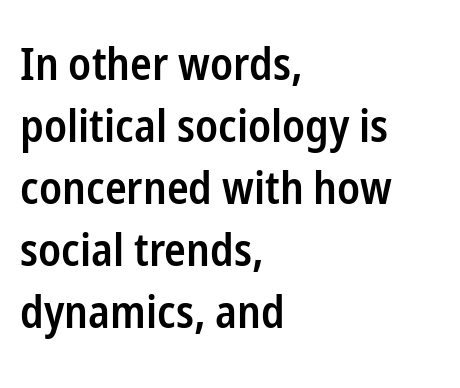
Q: Is the text bold? A: Semi-bold.
Q: Is the text italic (slanted)? A: No, it is upright.
Q: Is the typeface a serif or a sans-serif typeface? A: Sans-serif.
Q: Is the text underlined? A: No.
Q: How is the paragraph aligned? A: Left-aligned.
Q: Is the spacing between letters normal or unusually wide? A: Normal.
Q: Is the spacing between lines tight, normal or loose? A: Normal.
Q: Width (condensed, normal, or wide)? A: Condensed.
Q: Stroke contrast? A: Low.
Q: x-height? A: Medium.
Q: Monospaced? A: No.
